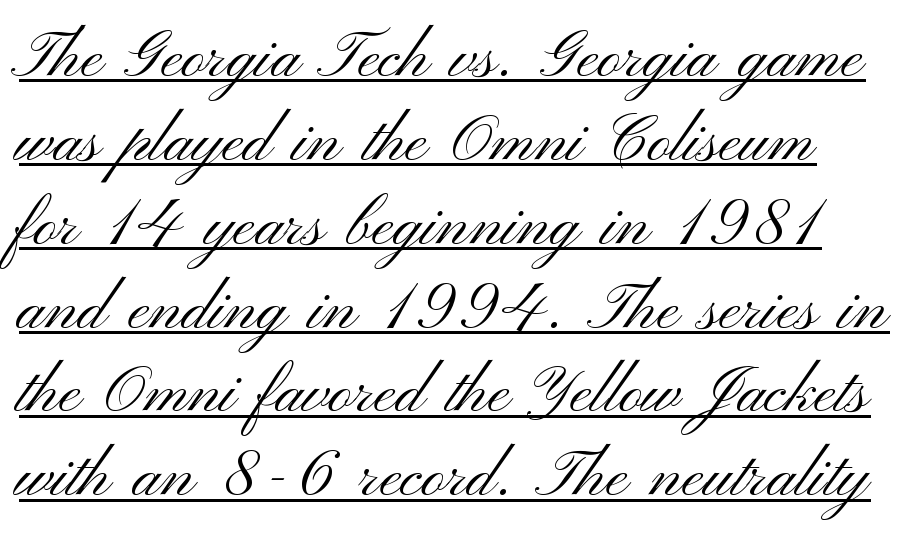
{"serif": "no", "bold": "no", "weight": "light", "width": "wide", "stroke_contrast": "medium", "x_height": "small", "monospaced": "no", "underline": "yes", "line_spacing": "normal", "line_spacing_ratio": 1.29, "letter_spacing": "normal", "letter_spacing_em": 0.0, "glyph_px": 65}
